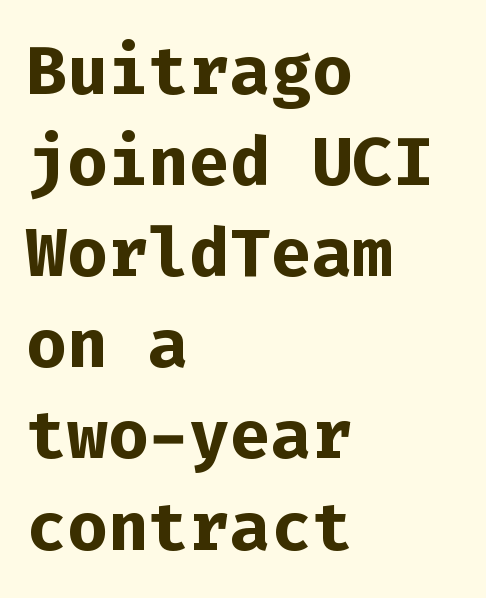
The area under the type is left untouched. Regular leading. Note the uniform advance width — an 'i' takes as much space as an 'm'. How are the letters spaced? Ordinarily, with no added tracking. Nope, not italic — everything's standing straight.
